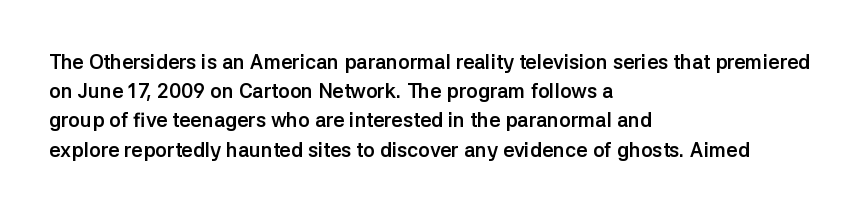
{"italic": "no", "bold": "yes", "underline": "no", "align": "left", "line_spacing": "normal", "line_spacing_ratio": 1.46, "letter_spacing": "normal", "letter_spacing_em": 0.0, "glyph_px": 20}
